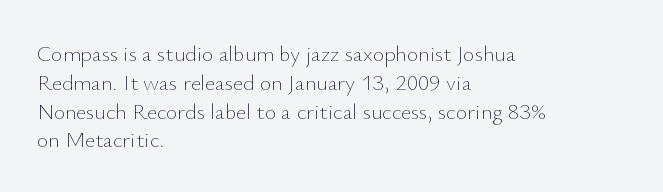
No extra ink here — the face is not bold. The ragged edge is on the right, which tells us the setting is flush left. Decoration check: the copy has no underline. Between one letter and the next there's only the usual sliver of space. No italicization has been applied; the sample stays upright. Successive baselines arrive at the customary interval.
